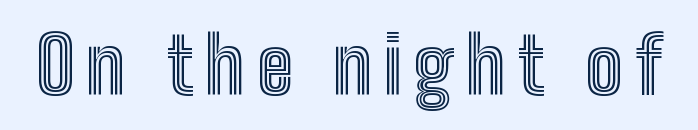
Q: Is the text italic (slanted)? A: No, it is upright.
Q: Is the text underlined? A: No.
Q: Width (condensed, normal, or wide)? A: Condensed.
Q: x-height? A: Medium.
Q: Monospaced? A: No.
